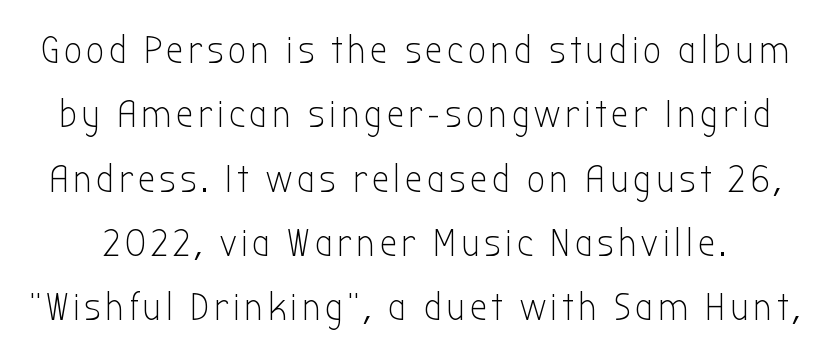
{"serif": "no", "italic": "no", "bold": "no", "weight": "light", "width": "condensed", "stroke_contrast": "low", "x_height": "medium", "monospaced": "no", "underline": "no", "line_spacing": "normal", "line_spacing_ratio": 1.65, "glyph_px": 39}
